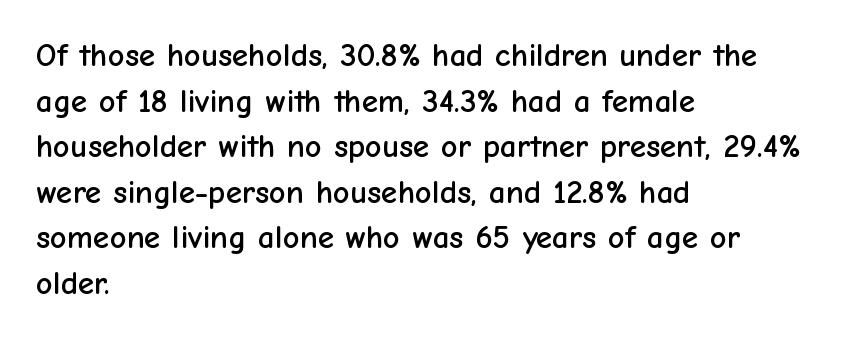
{"serif": "no", "italic": "no", "width": "normal", "stroke_contrast": "low", "x_height": "medium", "monospaced": "no", "underline": "no", "align": "left", "line_spacing": "normal", "line_spacing_ratio": 1.38, "letter_spacing": "normal", "letter_spacing_em": 0.0, "glyph_px": 33}
